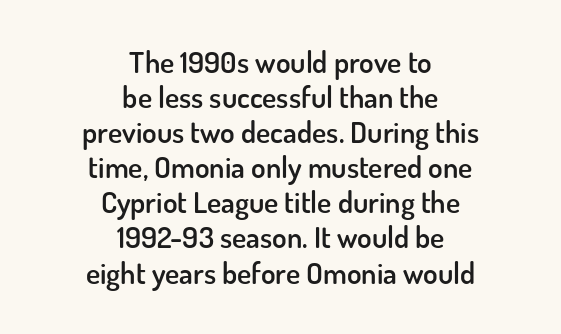
Characters follow at the spacing the type designer built in. Is this a sans? Yes — the strokes have no serifs. Check the space under the baseline: it is left empty. Slightly chunky letters — semibold, I'd say, not full bold. The text block is weighted toward neither margin, spreading evenly from the middle. The font's upright variant was chosen for this text.
